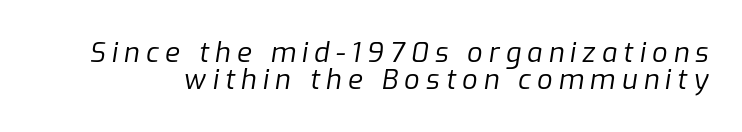
Q: Is the text bold? A: No.
Q: Is the text italic (slanted)? A: Yes, it leans right by about 9 degrees.
Q: Is the text underlined? A: No.
Q: Is the spacing between letters normal or unusually wide? A: Unusually wide.
Q: Is the spacing between lines tight, normal or loose? A: Tight.
